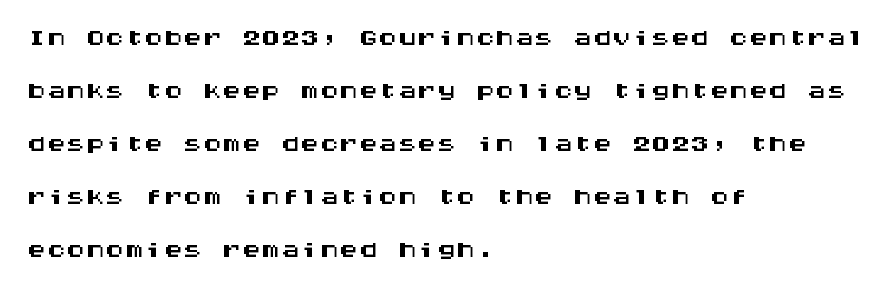
The image shows 39 px wide sans-serif type, upright, monospaced; set left-aligned, normal line spacing (1.36x), normal letter spacing, not underlined; medium stroke contrast and a large x-height.
